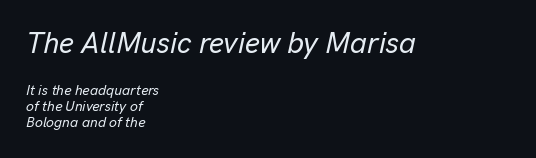
Notice how the stems are inclined rather than vertical — that's the hallmark of italics. In terms of letterspacing, this is plain default setting. Which chunk is bigger? The first one — the top block dwarfs the bottom. The passage shown is typed in a proportional face where columns would drift.
